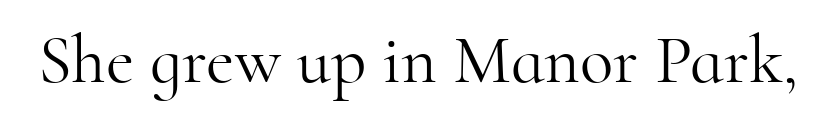
Q: Is the text bold? A: No.
Q: Is the text italic (slanted)? A: No, it is upright.
Q: Is the typeface a serif or a sans-serif typeface? A: Serif.
Q: Is the text underlined? A: No.
Q: Is the spacing between letters normal or unusually wide? A: Normal.
Q: Width (condensed, normal, or wide)? A: Normal.
Q: Stroke contrast? A: High.
Q: x-height? A: Small.
Q: Monospaced? A: No.
